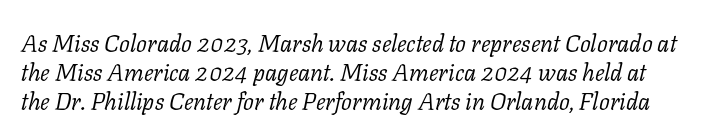
The image shows 24 px text type, italic (leaning right); set line spacing 1.21x, normal letter spacing, not underlined.
